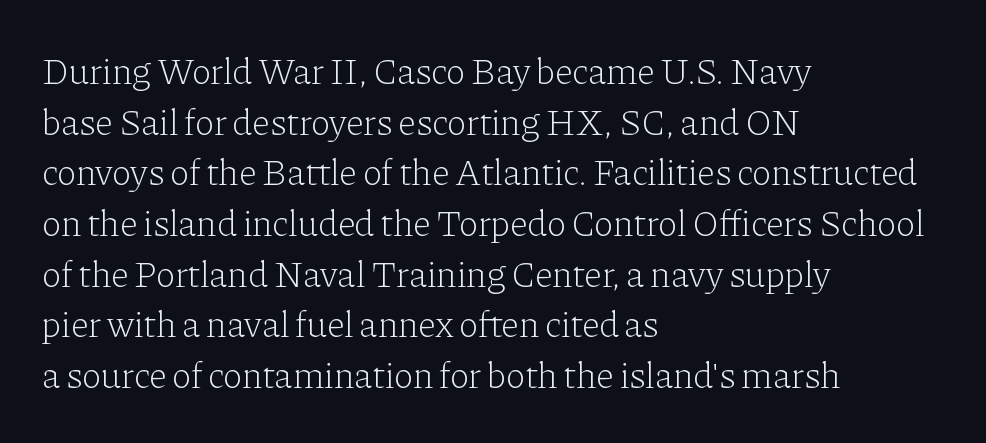
{"serif": "yes", "italic": "no", "bold": "no", "weight": "light", "width": "normal", "stroke_contrast": "low", "x_height": "medium", "monospaced": "no", "underline": "no", "align": "left", "line_spacing": "normal", "line_spacing_ratio": 1.37, "letter_spacing": "normal", "letter_spacing_em": 0.0, "glyph_px": 37}
